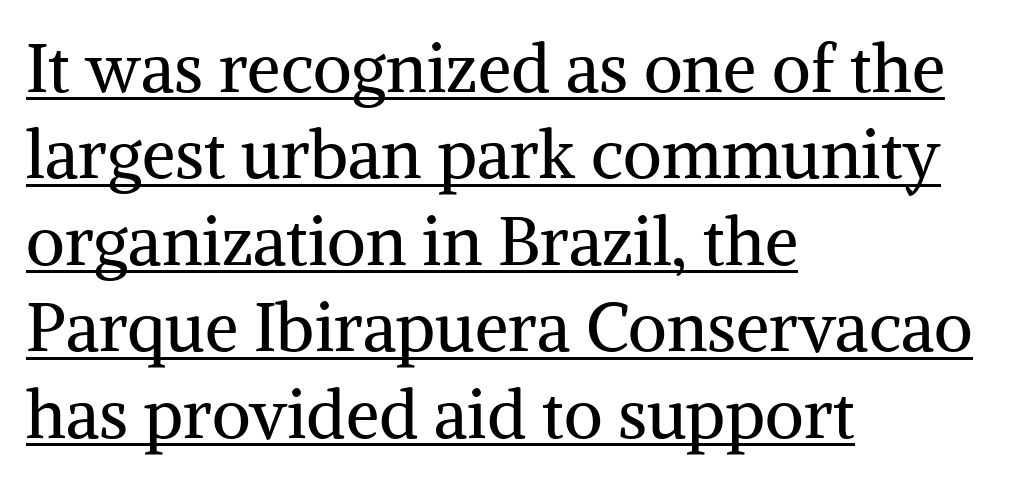
Vertically, the passage feels balanced, rows spaced as you'd expect. The font family rendered here belongs to the serif group. Note the varied advance widths — an 'i' is clearly narrower than an 'm'. The typeface has the unassuming heft of standard copy or less. The paragraph shown leans on its left margin.
